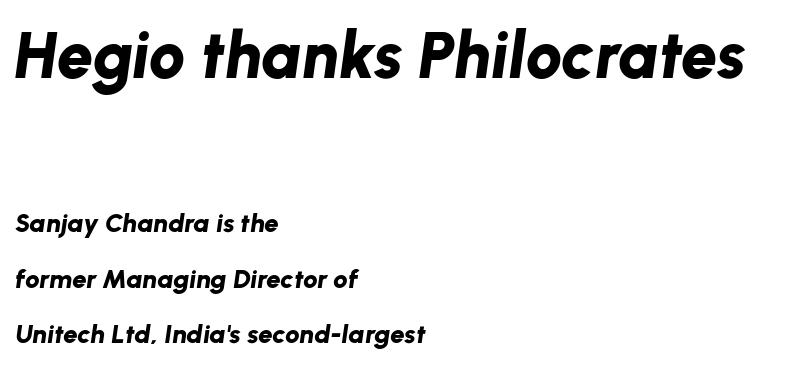
Q: Is the text bold? A: Yes.
Q: Is the text italic (slanted)? A: Yes, it leans right by about 8 degrees.
Q: Is the text underlined? A: No.
Q: How is the paragraph aligned? A: Left-aligned.
Q: Is the spacing between letters normal or unusually wide? A: Normal.
Q: Is the spacing between lines tight, normal or loose? A: Loose.
Q: Which block of text is set in a larger size, the first (top) or the second (bottom)? A: The first (top) one.
Q: Width (condensed, normal, or wide)? A: Normal.
Q: Stroke contrast? A: Low.
Q: x-height? A: Medium.
Q: Monospaced? A: No.
